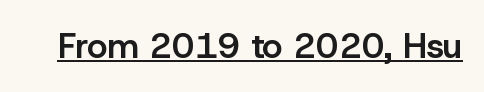
The specimen reads as upright at a glance. The horizontal fit of the characters is conventional and even. Note the varied advance widths — an 'i' is clearly narrower than an 'm'. To sum up the face: it is a sans, with no serifs. The face used here is a semibold: visibly heavier than regular, lighter than bold.
